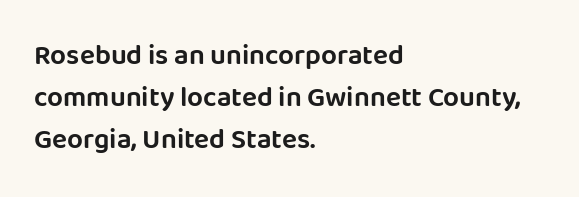
Q: Is the text italic (slanted)? A: No, it is upright.
Q: Is the typeface a serif or a sans-serif typeface? A: Sans-serif.
Q: Is the text underlined? A: No.
Q: How is the paragraph aligned? A: Left-aligned.
Q: Is the spacing between letters normal or unusually wide? A: Normal.
Q: Is the spacing between lines tight, normal or loose? A: Normal.
Q: Width (condensed, normal, or wide)? A: Normal.
Q: Stroke contrast? A: Low.
Q: x-height? A: Large.
Q: Monospaced? A: No.
